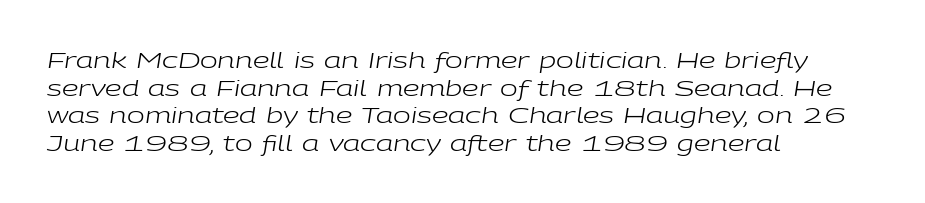
These lines are set flush left with a ragged right edge. The vertical gap from one line to the next is medium. You could call the tracking neutral — neither tight nor loose. Beneath every word, the page is bare.
